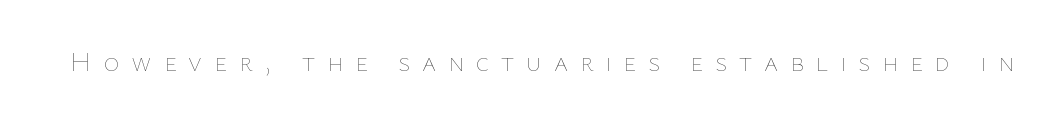
Q: Is the text bold? A: No.
Q: Is the text italic (slanted)? A: No, it is upright.
Q: Is the text underlined? A: No.
Q: Is the spacing between letters normal or unusually wide? A: Unusually wide.
